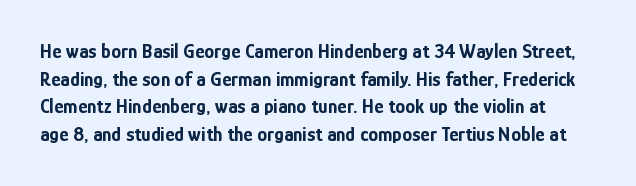
Ordinary non-slanted type is in use. Has an underline been added? It has not. Each word holds together tightly as a unit, with standard inter-letter gaps. Quick note: interline space is typical. Emphasis by weight is at full strength: bold.
